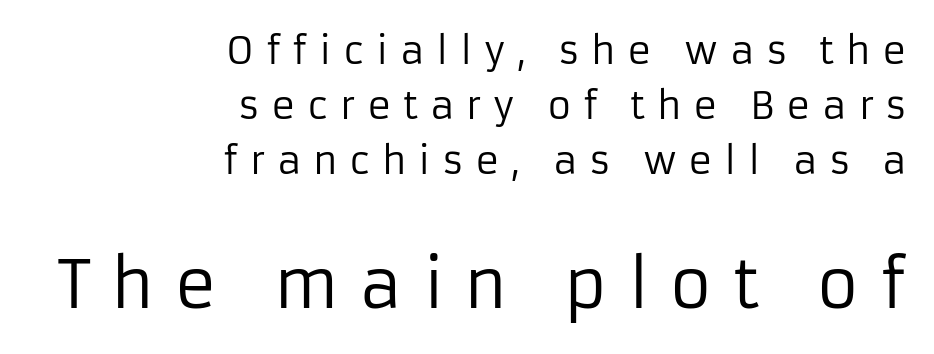
Q: Is the text bold? A: No.
Q: Is the text italic (slanted)? A: No, it is upright.
Q: Is the typeface a serif or a sans-serif typeface? A: Sans-serif.
Q: Is the text underlined? A: No.
Q: How is the paragraph aligned? A: Right-aligned.
Q: Is the spacing between letters normal or unusually wide? A: Unusually wide.
Q: Is the spacing between lines tight, normal or loose? A: Normal.
Q: Which block of text is set in a larger size, the first (top) or the second (bottom)? A: The second (bottom) one.
Q: Width (condensed, normal, or wide)? A: Normal.
Q: Stroke contrast? A: Low.
Q: x-height? A: Medium.
Q: Monospaced? A: No.
